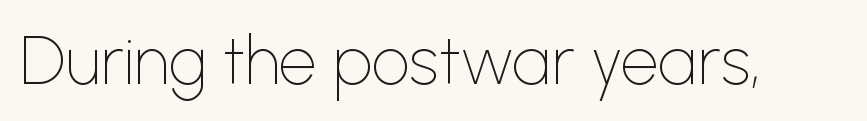
Q: Is the text bold? A: No.
Q: Is the text italic (slanted)? A: No, it is upright.
Q: Is the typeface a serif or a sans-serif typeface? A: Sans-serif.
Q: Is the text underlined? A: No.
Q: Is the spacing between letters normal or unusually wide? A: Normal.
Q: Width (condensed, normal, or wide)? A: Normal.
Q: Stroke contrast? A: Low.
Q: x-height? A: Medium.
Q: Monospaced? A: No.
